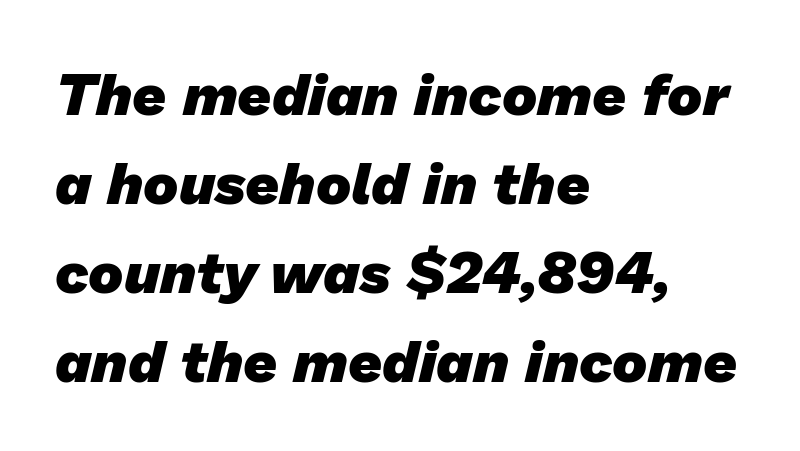
This sample keeps an unexceptional amount of space between lines. The passage shown is typed in a proportional face where columns would drift. I'd describe the lettering as bold — thick and assertive. Does extra space separate the letters? No, they use regular spacing. Has an underline been added? It has not. The paragraph has a hard left edge and a soft right edge.
